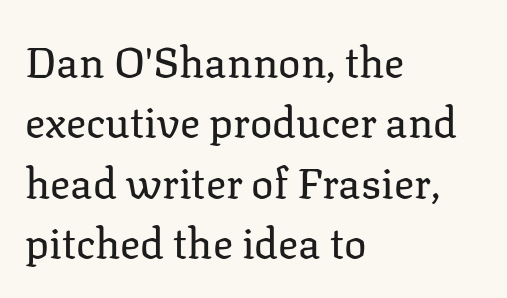
The image shows 42 px regular-weight serif type, upright; set left-aligned, normal line spacing (1.44x), normal letter spacing, not underlined; low stroke contrast and a medium x-height.
